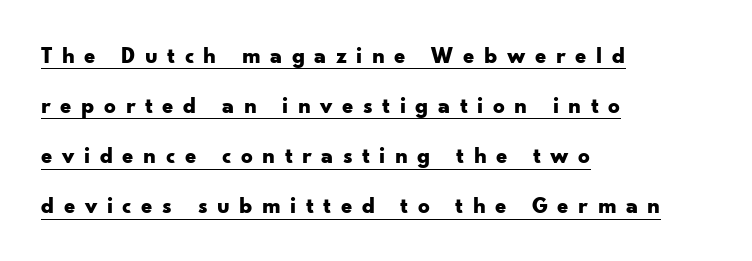
Q: Is the text bold? A: Yes.
Q: Is the text italic (slanted)? A: No, it is upright.
Q: Is the text underlined? A: Yes.
Q: How is the paragraph aligned? A: Left-aligned.
Q: Is the spacing between letters normal or unusually wide? A: Unusually wide.
Q: Is the spacing between lines tight, normal or loose? A: Loose.
